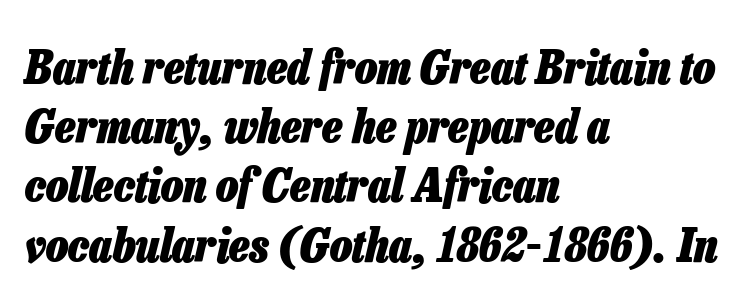
The string is rendered with underlining switched off. The passage shown is typed in a proportional face where columns would drift. The line-height multiplier appears to be the usual default. How heavy is the stroke? Heavy — this is a bold. The compositor pushed each line to the left boundary.
